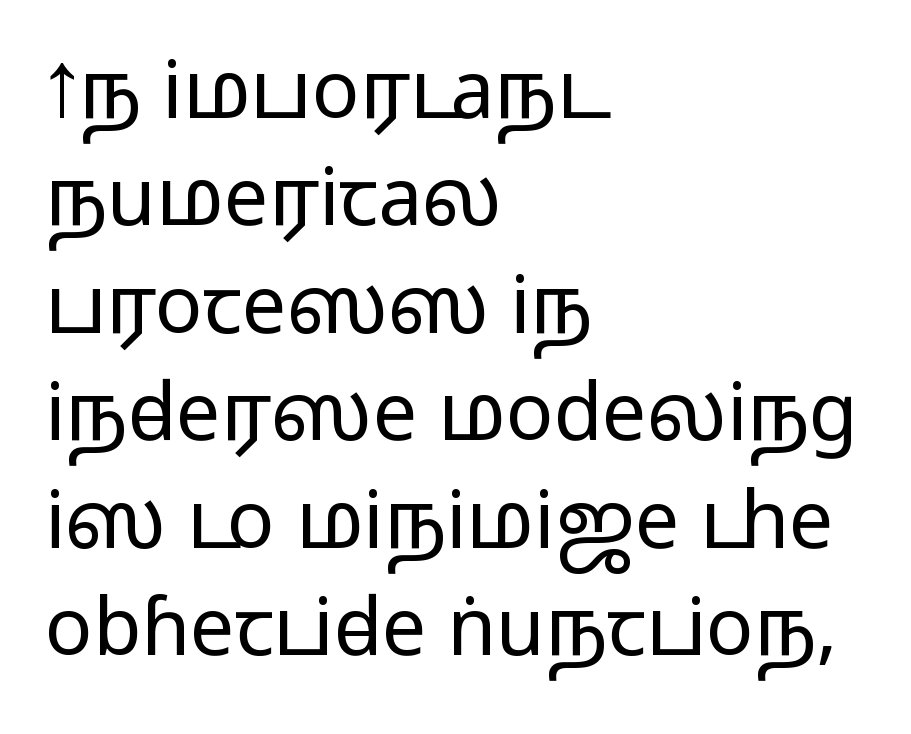
Q: Is the text bold? A: No.
Q: Is the text italic (slanted)? A: No, it is upright.
Q: Is the typeface a serif or a sans-serif typeface? A: Sans-serif.
Q: Is the text underlined? A: No.
Q: How is the paragraph aligned? A: Left-aligned.
Q: Is the spacing between letters normal or unusually wide? A: Normal.
Q: Is the spacing between lines tight, normal or loose? A: Normal.
Q: Width (condensed, normal, or wide)? A: Wide.
Q: Stroke contrast? A: Low.
Q: x-height? A: Medium.
Q: Monospaced? A: No.
